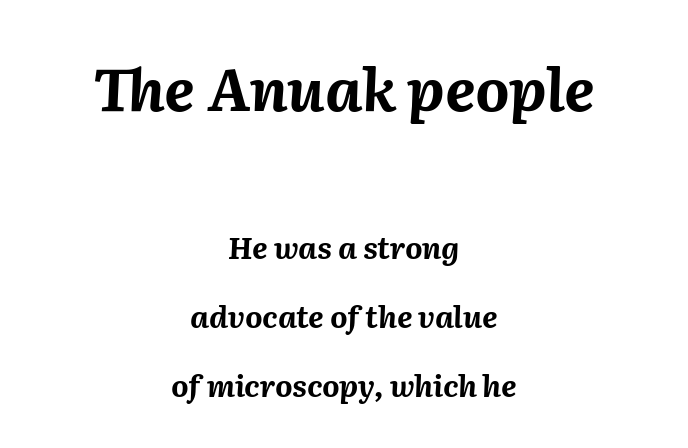
Q: Is the text bold? A: Yes.
Q: Is the text italic (slanted)? A: Yes, it leans right by about 2 degrees.
Q: Is the text underlined? A: No.
Q: How is the paragraph aligned? A: Centered.
Q: Is the spacing between letters normal or unusually wide? A: Normal.
Q: Is the spacing between lines tight, normal or loose? A: Loose.
Q: Which block of text is set in a larger size, the first (top) or the second (bottom)? A: The first (top) one.
Q: Width (condensed, normal, or wide)? A: Normal.
Q: Stroke contrast? A: Medium.
Q: x-height? A: Medium.
Q: Monospaced? A: No.
